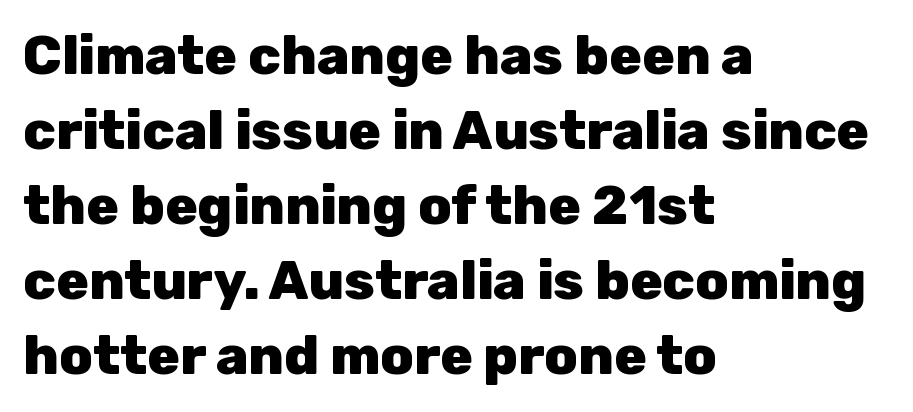
The image shows 54 px heavy sans-serif type, upright; set left-aligned, normal line spacing (1.39x), normal letter spacing, not underlined; low stroke contrast and a medium x-height.
